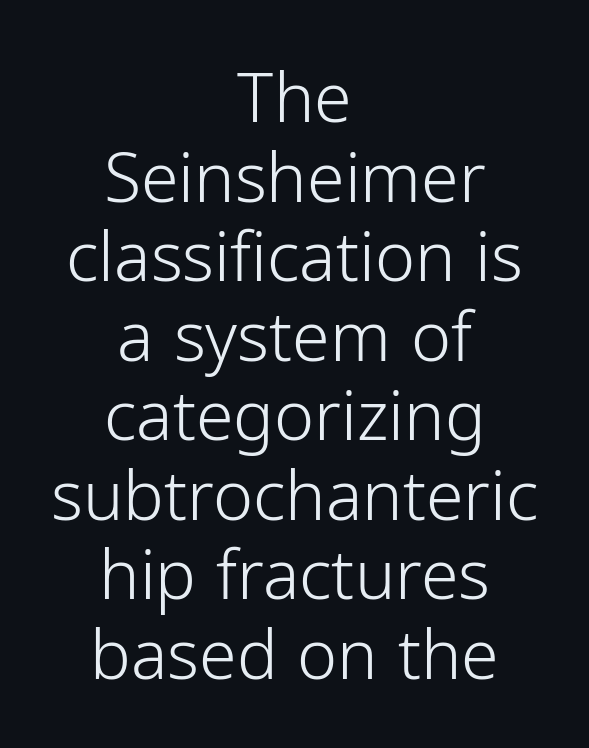
Has an underline been added? It has not. Is the letter spacing exaggerated? No — it looks like the ordinary default. The face looks like a standard text weight, possibly lighter. Is this a fixed-width face? No — the glyphs have proportional, varying widths. The face used here is a sans, in the tradition of grotesques and geometrics.
